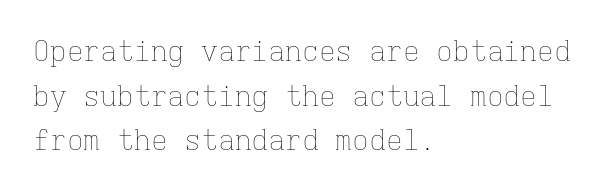
Think of a typewriter: that constant character pitch is what you see here. Posture: upright roman. Is the stroke heavy? The answer is a plain regular-or-lighter. The block of text has a typical density, with ordinary space between rows.
